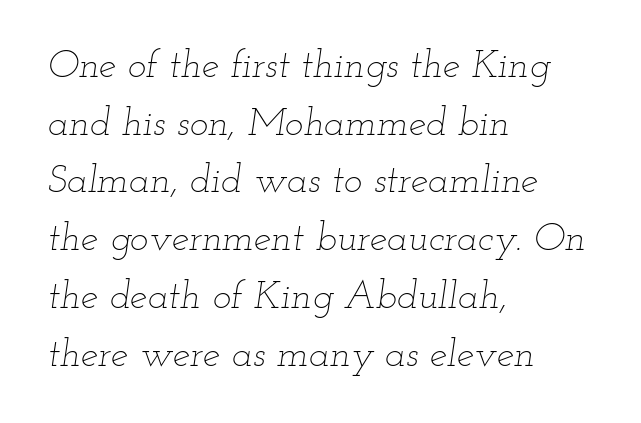
{"italic": "yes", "lean": "right", "slant_degrees": 12, "bold": "no", "weight": "thin", "width": "wide", "stroke_contrast": "low", "x_height": "small", "monospaced": "no", "underline": "no", "align": "left", "line_spacing": "normal", "line_spacing_ratio": 1.48, "letter_spacing": "normal", "letter_spacing_em": 0.0, "glyph_px": 39}
